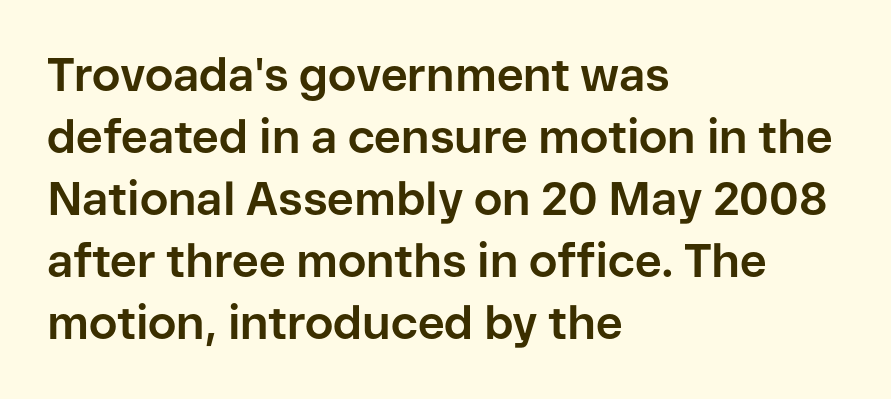
The image shows 46 px bold sans-serif type, upright; set left-aligned, normal line spacing (1.35x), normal letter spacing, not underlined; low stroke contrast and a medium x-height.
